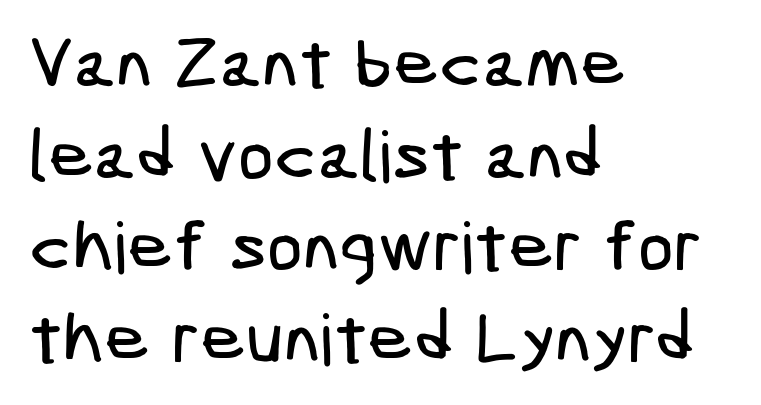
The image shows 71 px condensed sans-serif type; set left-aligned, normal line spacing (1.29x), normal letter spacing, not underlined; low stroke contrast and a medium x-height.
